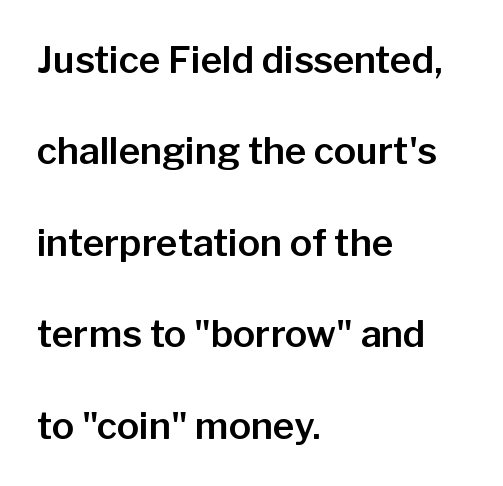
Every stem runs plumb, perpendicular to the baseline. This is sans-serif lettering, the kind often seen on screens and signage. One-word summary of the alignment: left. This sample has the flowing, uneven cadence of proportional lettering. A bare baseline throughout the passage. The type is set solid horizontally, with unmodified tracking.
